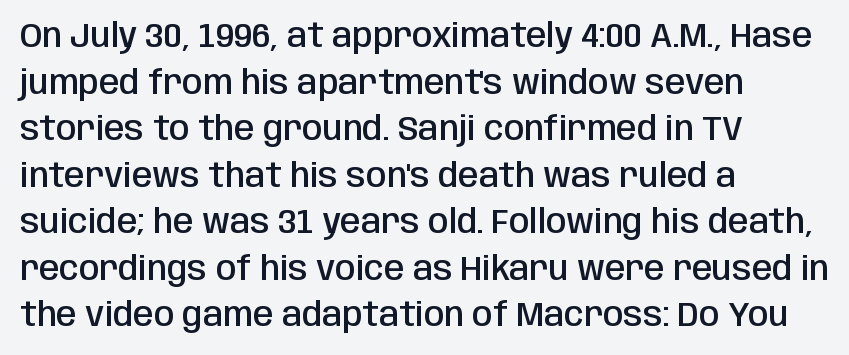
{"serif": "no", "italic": "no", "bold": "semi", "weight": "semibold", "width": "condensed", "stroke_contrast": "low", "x_height": "large", "monospaced": "no", "underline": "no", "align": "left", "line_spacing": "normal", "line_spacing_ratio": 1.41, "letter_spacing": "normal", "letter_spacing_em": 0.0, "glyph_px": 33}
